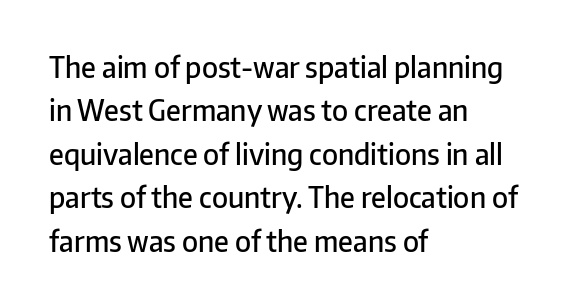
Q: Is the text bold? A: Semi-bold.
Q: Is the text italic (slanted)? A: No, it is upright.
Q: Is the typeface a serif or a sans-serif typeface? A: Sans-serif.
Q: Is the text underlined? A: No.
Q: How is the paragraph aligned? A: Left-aligned.
Q: Is the spacing between letters normal or unusually wide? A: Normal.
Q: Is the spacing between lines tight, normal or loose? A: Normal.
Q: Width (condensed, normal, or wide)? A: Normal.
Q: Stroke contrast? A: Low.
Q: x-height? A: Medium.
Q: Monospaced? A: No.
